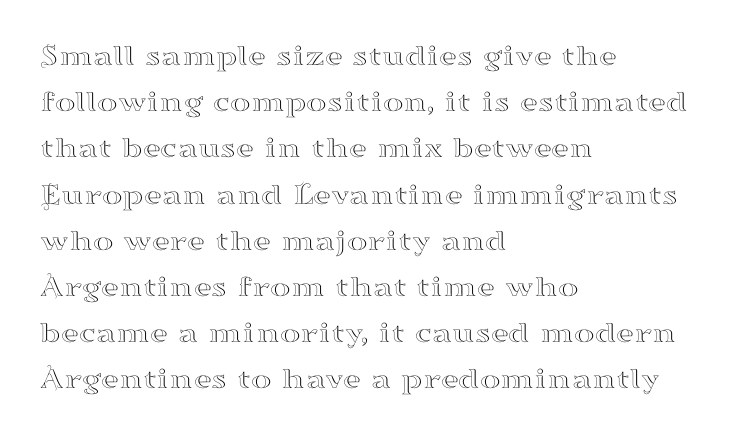
{"serif": "yes", "italic": "no", "width": "wide", "stroke_contrast": "high", "x_height": "small", "monospaced": "no", "underline": "no", "align": "left", "line_spacing": "normal", "line_spacing_ratio": 1.49, "letter_spacing": "normal", "letter_spacing_em": 0.0, "glyph_px": 31}
